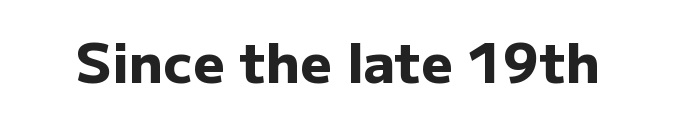
Q: Is the text bold? A: Yes.
Q: Is the text italic (slanted)? A: No, it is upright.
Q: Is the typeface a serif or a sans-serif typeface? A: Sans-serif.
Q: Is the text underlined? A: No.
Q: Is the spacing between letters normal or unusually wide? A: Normal.
Q: Width (condensed, normal, or wide)? A: Normal.
Q: Stroke contrast? A: Low.
Q: x-height? A: Medium.
Q: Monospaced? A: No.
